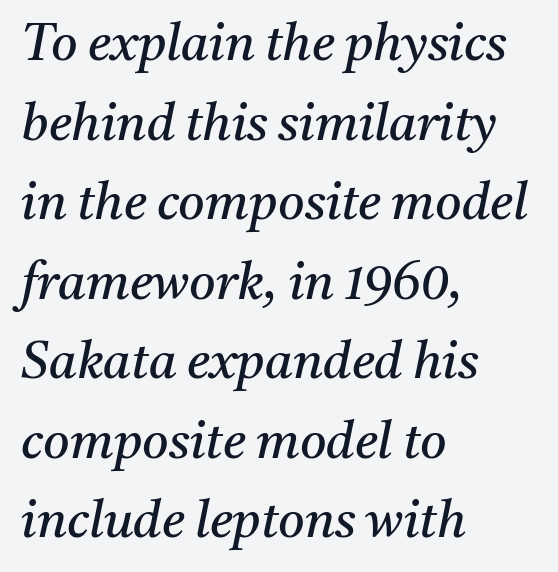
{"serif": "yes", "italic": "yes", "lean": "right", "slant_degrees": 11, "bold": "no", "weight": "regular", "width": "normal", "stroke_contrast": "medium", "x_height": "medium", "monospaced": "no", "underline": "no", "align": "left", "line_spacing": "normal", "line_spacing_ratio": 1.56, "letter_spacing": "normal", "letter_spacing_em": 0.0, "glyph_px": 51}
